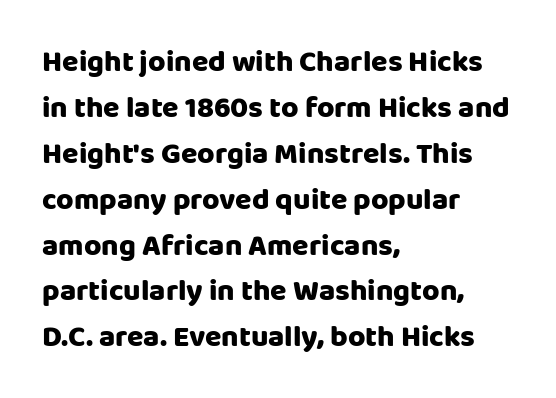
The image shows 30 px sans-serif type, upright; set left-aligned, normal line spacing (1.53x), normal letter spacing, not underlined; low stroke contrast and a large x-height.
